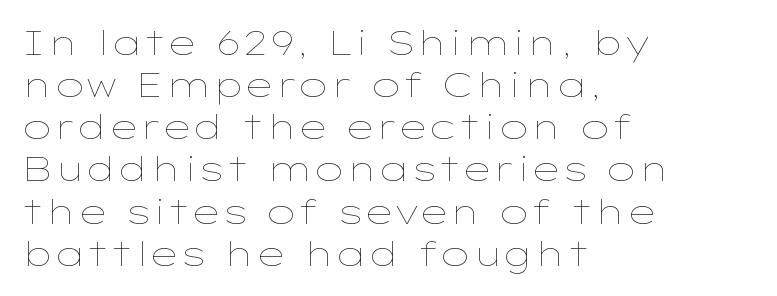
The image shows 34 px thin, wide type, upright; set left-aligned, line spacing 1.24x, normal letter spacing, not underlined; low stroke contrast and a medium x-height.
